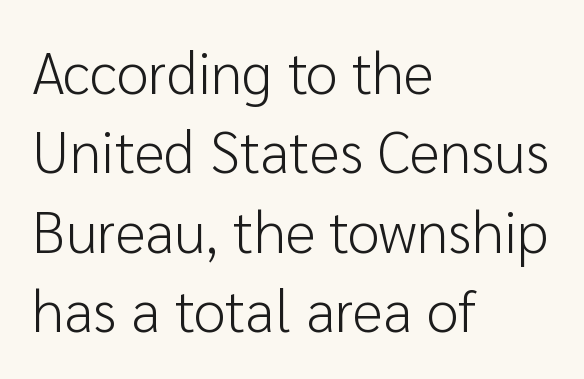
Q: Is the text bold? A: No.
Q: Is the text italic (slanted)? A: No, it is upright.
Q: Is the typeface a serif or a sans-serif typeface? A: Sans-serif.
Q: Is the text underlined? A: No.
Q: How is the paragraph aligned? A: Left-aligned.
Q: Is the spacing between letters normal or unusually wide? A: Normal.
Q: Is the spacing between lines tight, normal or loose? A: Normal.
Q: Width (condensed, normal, or wide)? A: Normal.
Q: Stroke contrast? A: Low.
Q: x-height? A: Medium.
Q: Monospaced? A: No.
